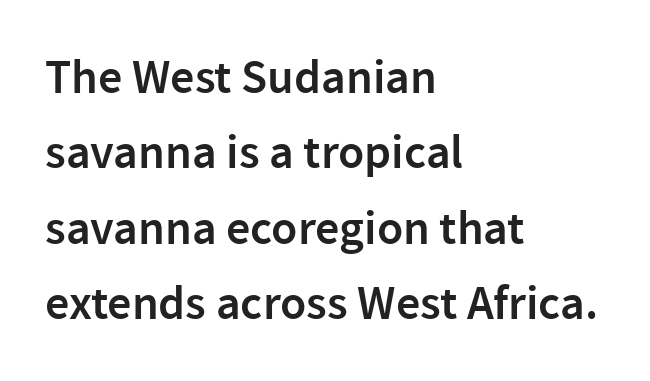
Each letter's strokes conclude bluntly, with no projecting serifs. The letters are semibold — heavier than regular but short of a full bold. The specimen reads as upright at a glance. All the whitespace from short lines collects on the right.
